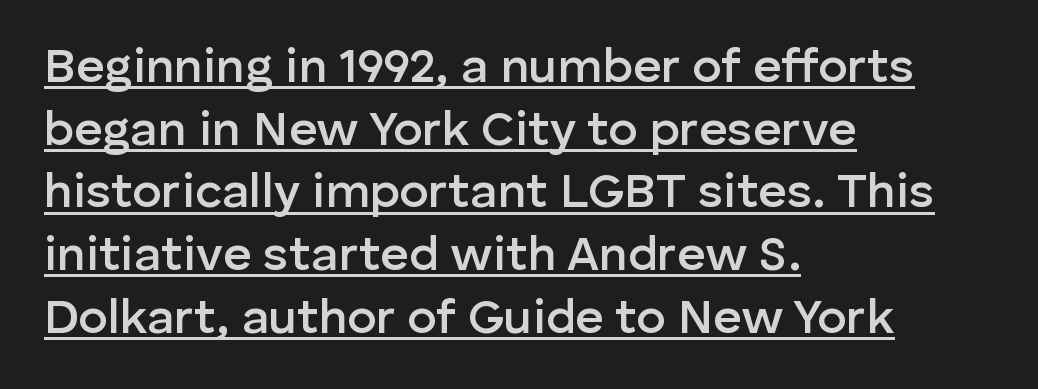
{"serif": "no", "italic": "no", "bold": "semi", "weight": "semibold", "width": "normal", "stroke_contrast": "low", "x_height": "medium", "monospaced": "no", "underline": "yes", "align": "left", "line_spacing": "normal", "line_spacing_ratio": 1.28, "letter_spacing": "normal", "letter_spacing_em": 0.0, "glyph_px": 49}
